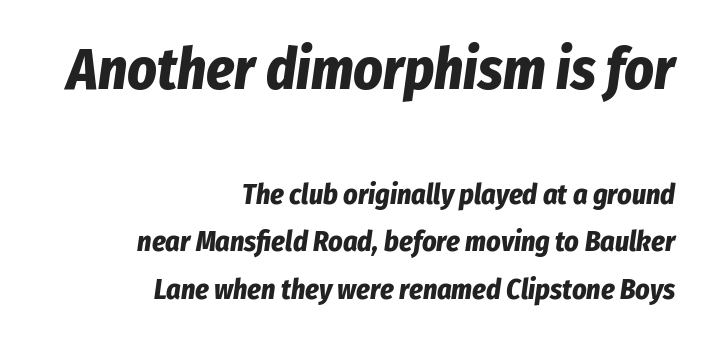
Q: Is the text bold? A: Yes.
Q: Is the text italic (slanted)? A: Yes, it leans right by about 8 degrees.
Q: Is the text underlined? A: No.
Q: How is the paragraph aligned? A: Right-aligned.
Q: Is the spacing between letters normal or unusually wide? A: Normal.
Q: Is the spacing between lines tight, normal or loose? A: Normal.
Q: Which block of text is set in a larger size, the first (top) or the second (bottom)? A: The first (top) one.
Q: Width (condensed, normal, or wide)? A: Condensed.
Q: Stroke contrast? A: Low.
Q: x-height? A: Medium.
Q: Monospaced? A: No.
